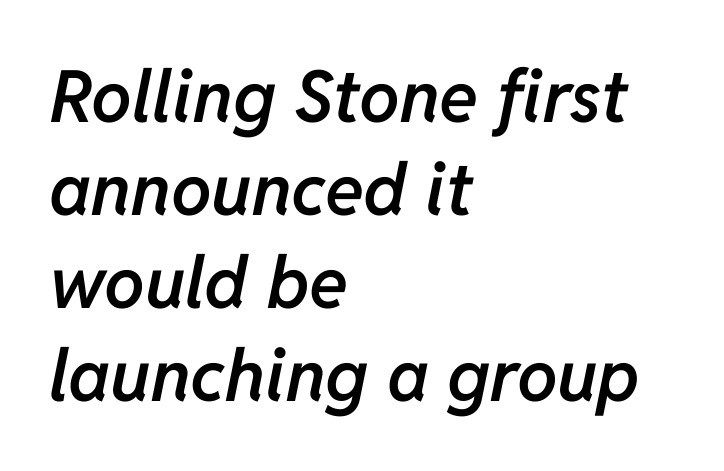
The glyphs have the mass of a demibold cut, below bold. Line spacing here is normal. It's the slanting kind of type. These lines are set flush left with a ragged right edge. Tracking here is standard; glyphs follow each other at the usual distance. The words here are not underlined.
